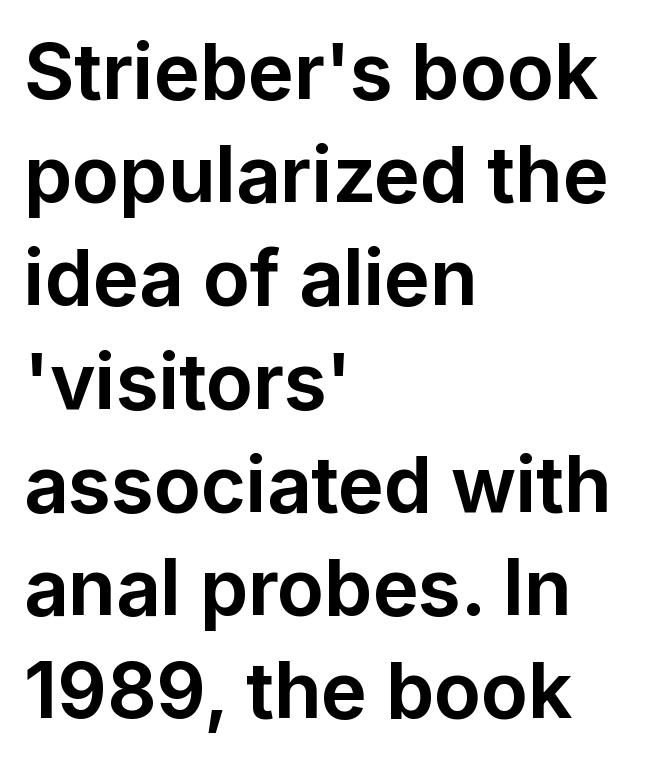
Unlike a traditional serif, this face leaves its strokes unadorned. Each row of text sits above clean, open space. Teacher's note: observe the even left margin — that is flush-left alignment. The axis of the letterforms is exactly vertical.
